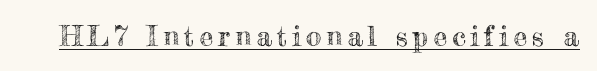
Character widths vary here, with narrow letters taking less room than wide ones. This is underlined copy, the kind a proofreader might mark for attention. It's the straight-up-and-down kind of type.
